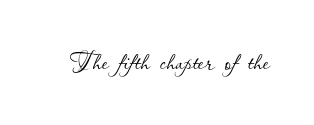
The zone under the glyphs is completely vacant. The passage shown has conventional tracking throughout. The strokes carry an ordinary text weight at most.
